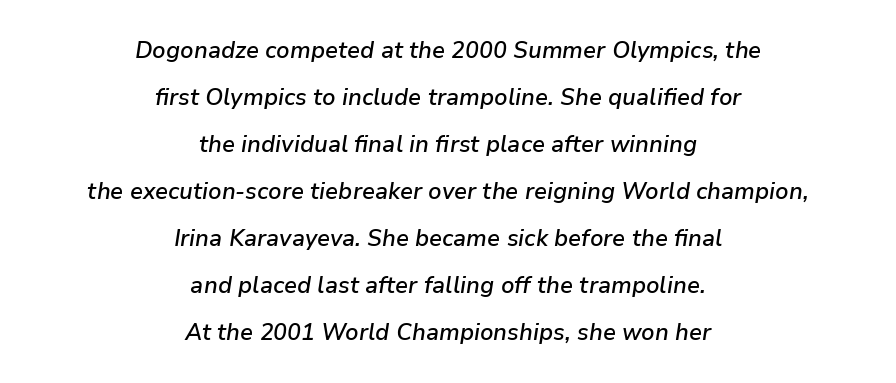
Q: Is the text bold? A: Semi-bold.
Q: Is the text italic (slanted)? A: Yes, it leans right by about 9 degrees.
Q: Is the text underlined? A: No.
Q: How is the paragraph aligned? A: Centered.
Q: Is the spacing between letters normal or unusually wide? A: Normal.
Q: Is the spacing between lines tight, normal or loose? A: Loose.
